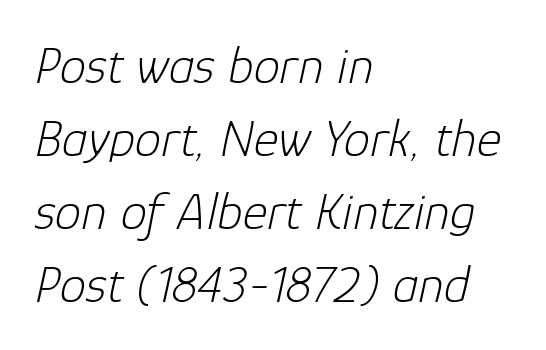
Q: Is the text bold? A: No.
Q: Is the text italic (slanted)? A: Yes, it leans right by about 12 degrees.
Q: Is the text underlined? A: No.
Q: How is the paragraph aligned? A: Left-aligned.
Q: Is the spacing between letters normal or unusually wide? A: Normal.
Q: Is the spacing between lines tight, normal or loose? A: Normal.
Q: Width (condensed, normal, or wide)? A: Normal.
Q: Stroke contrast? A: Low.
Q: x-height? A: Medium.
Q: Monospaced? A: No.
